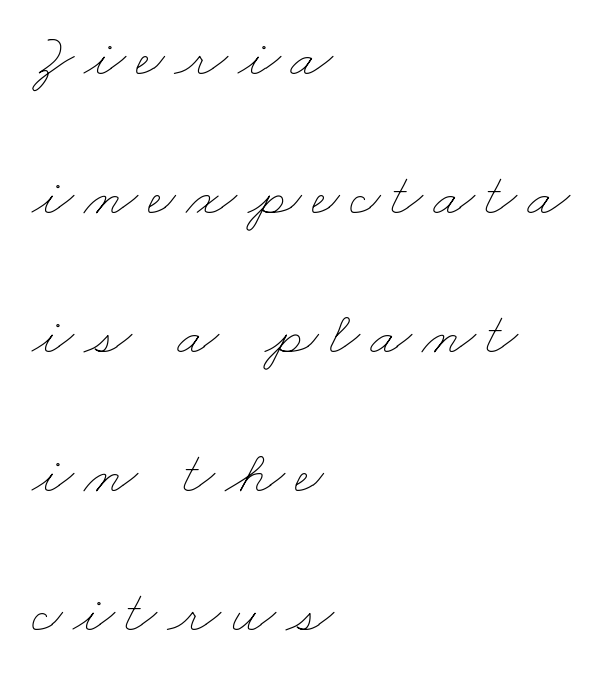
{"bold": "no", "weight": "thin", "width": "wide", "stroke_contrast": "low", "x_height": "small", "monospaced": "no", "underline": "no", "align": "left", "line_spacing": "loose", "line_spacing_ratio": 2.24, "glyph_px": 62}
